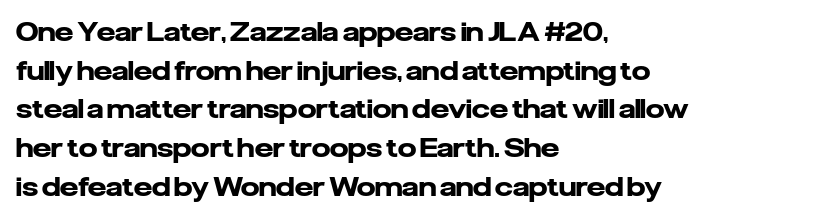
{"italic": "no", "bold": "yes", "underline": "no", "align": "left", "line_spacing": "normal", "line_spacing_ratio": 1.49, "letter_spacing": "normal", "letter_spacing_em": 0.0, "glyph_px": 26}
